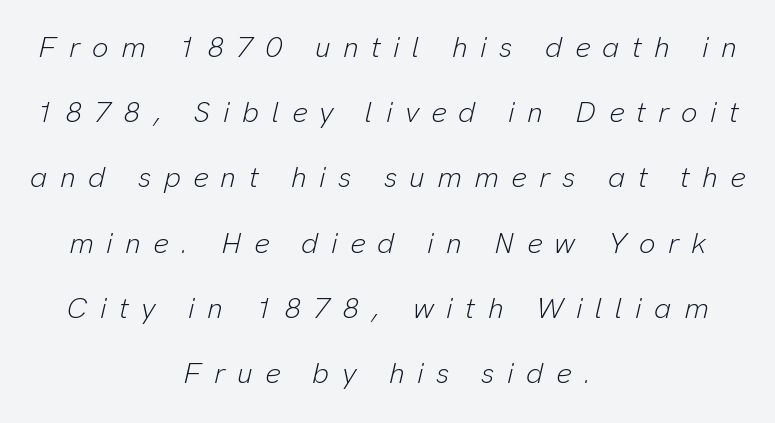
Q: Is the text bold? A: No.
Q: Is the text italic (slanted)? A: Yes, it leans right by about 13 degrees.
Q: Is the text underlined? A: No.
Q: How is the paragraph aligned? A: Centered.
Q: Is the spacing between letters normal or unusually wide? A: Unusually wide.
Q: Is the spacing between lines tight, normal or loose? A: Loose.
Q: Width (condensed, normal, or wide)? A: Normal.
Q: Stroke contrast? A: Low.
Q: x-height? A: Medium.
Q: Monospaced? A: No.
